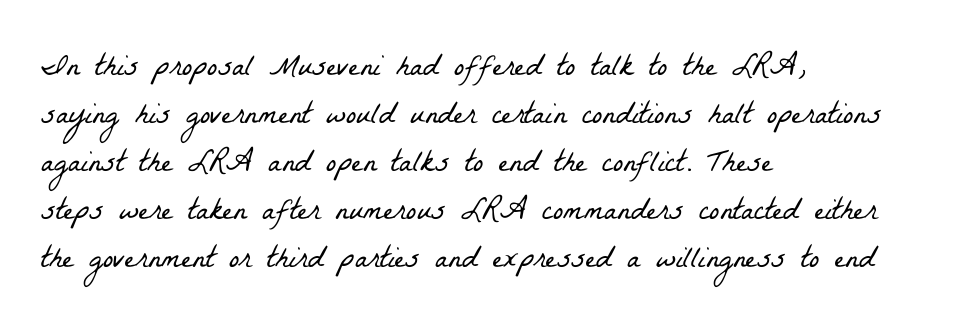
{"serif": "yes", "bold": "no", "weight": "light", "width": "condensed", "stroke_contrast": "low", "x_height": "medium", "monospaced": "no", "underline": "no", "align": "left", "line_spacing": "normal", "line_spacing_ratio": 1.55, "letter_spacing": "normal", "letter_spacing_em": 0.0, "glyph_px": 31}
